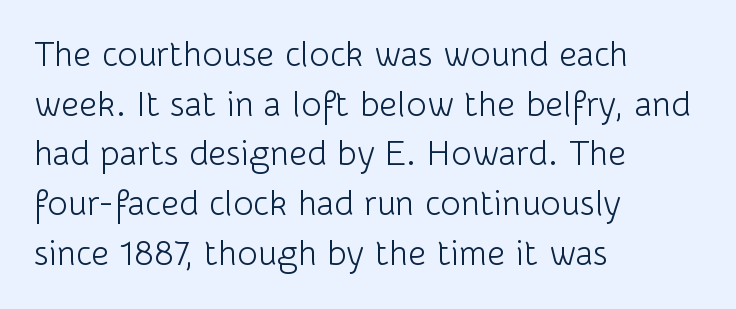
The rows are spaced the way most documents space them. The glyphs in this specimen are sans serif. This sample uses an upright cut, with every glyph sitting square on the baseline. Decoration check: the copy has no underline.
